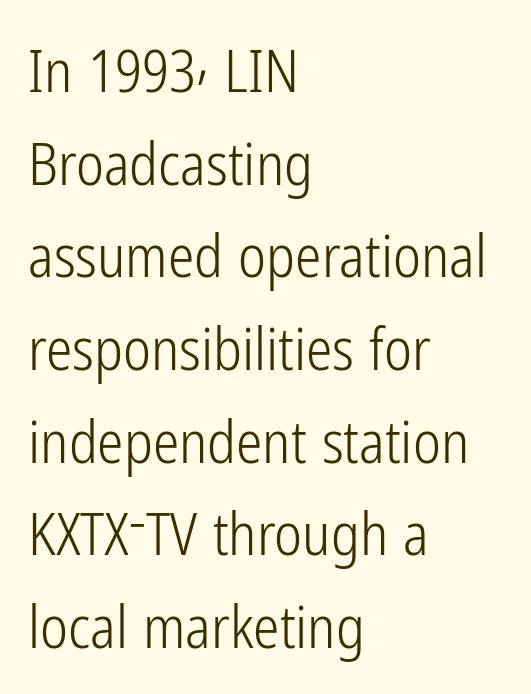
The image shows 59 px light, condensed sans-serif type, upright; set left-aligned, normal line spacing (1.57x), normal letter spacing, not underlined; low stroke contrast and a medium x-height.
